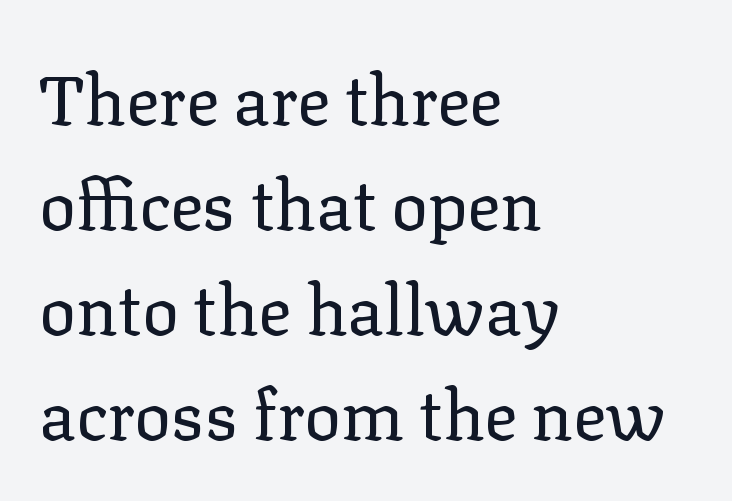
Q: Is the text bold? A: No.
Q: Is the text italic (slanted)? A: No, it is upright.
Q: Is the typeface a serif or a sans-serif typeface? A: Serif.
Q: Is the text underlined? A: No.
Q: How is the paragraph aligned? A: Left-aligned.
Q: Is the spacing between letters normal or unusually wide? A: Normal.
Q: Is the spacing between lines tight, normal or loose? A: Normal.
Q: Width (condensed, normal, or wide)? A: Normal.
Q: Stroke contrast? A: Low.
Q: x-height? A: Medium.
Q: Monospaced? A: No.
